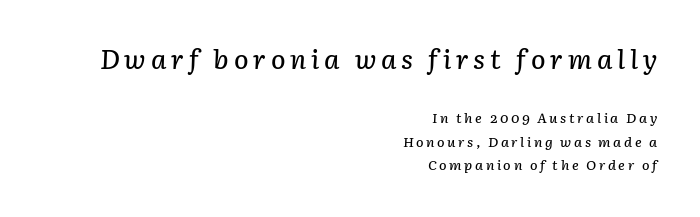
Q: Is the text italic (slanted)? A: Yes, it leans right by about 3 degrees.
Q: Is the text underlined? A: No.
Q: How is the paragraph aligned? A: Right-aligned.
Q: Is the spacing between lines tight, normal or loose? A: Normal.
Q: Which block of text is set in a larger size, the first (top) or the second (bottom)? A: The first (top) one.
